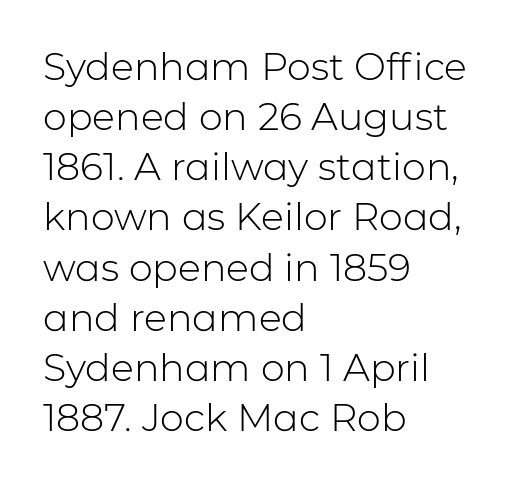
The image shows 38 px light sans-serif type, upright; set left-aligned, normal line spacing (1.32x), normal letter spacing, not underlined; low stroke contrast and a medium x-height.
